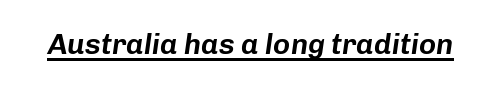
Q: Is the text italic (slanted)? A: Yes, it leans right by about 8 degrees.
Q: Is the text underlined? A: Yes.
Q: Is the spacing between letters normal or unusually wide? A: Normal.
Q: Width (condensed, normal, or wide)? A: Normal.
Q: Stroke contrast? A: Low.
Q: x-height? A: Medium.
Q: Monospaced? A: No.
